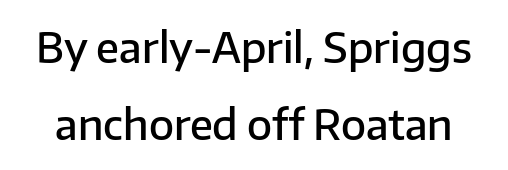
Character widths vary here, with narrow letters taking less room than wide ones. Notice how the stems are strictly vertical — no italics here. Glance below the letters and you will spot only blank space. What weight is shown? A semibold, between regular and bold. The gaps between neighbouring characters are ordinary and unremarkable. Does the type have serifs? No, each stem ends abruptly.
